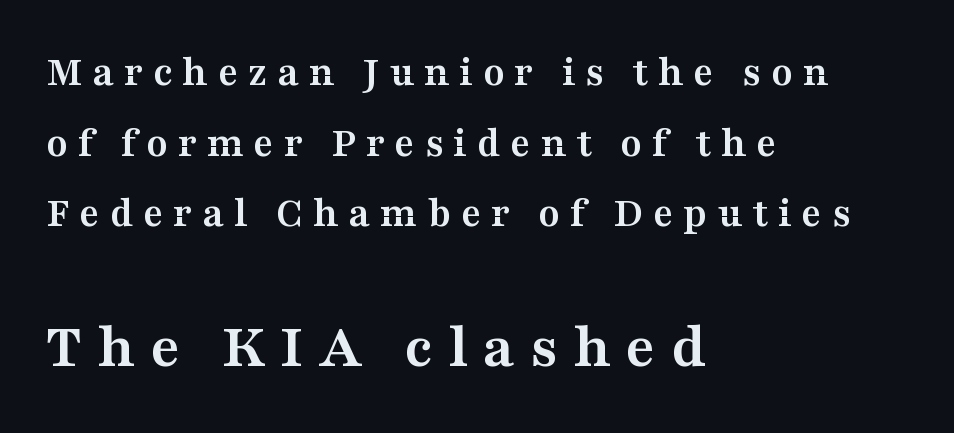
Q: Is the text bold? A: Yes.
Q: Is the text italic (slanted)? A: No, it is upright.
Q: Is the typeface a serif or a sans-serif typeface? A: Serif.
Q: Is the text underlined? A: No.
Q: How is the paragraph aligned? A: Left-aligned.
Q: Is the spacing between letters normal or unusually wide? A: Unusually wide.
Q: Is the spacing between lines tight, normal or loose? A: Normal.
Q: Which block of text is set in a larger size, the first (top) or the second (bottom)? A: The second (bottom) one.
Q: Width (condensed, normal, or wide)? A: Wide.
Q: Stroke contrast? A: Medium.
Q: x-height? A: Medium.
Q: Monospaced? A: No.
